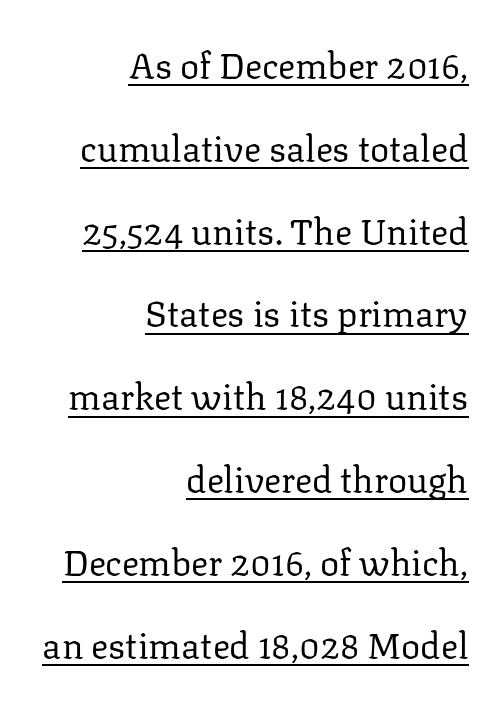
{"serif": "yes", "italic": "no", "bold": "no", "weight": "regular", "width": "normal", "stroke_contrast": "low", "x_height": "medium", "monospaced": "no", "underline": "yes", "align": "right", "line_spacing": "loose", "line_spacing_ratio": 2.3, "letter_spacing": "normal", "letter_spacing_em": 0.0, "glyph_px": 36}
